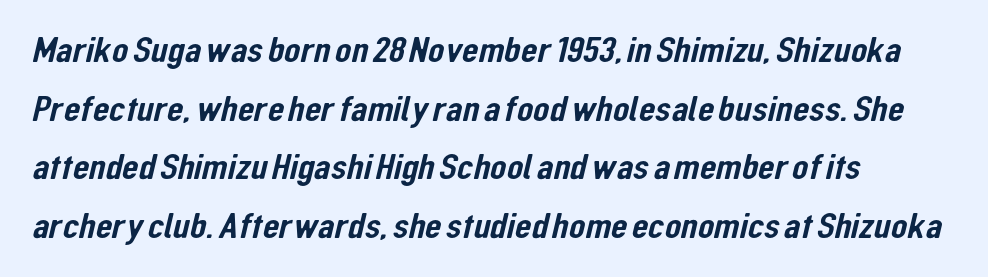
Q: Is the typeface a serif or a sans-serif typeface? A: Sans-serif.
Q: Is the text underlined? A: No.
Q: How is the paragraph aligned? A: Left-aligned.
Q: Is the spacing between letters normal or unusually wide? A: Normal.
Q: Is the spacing between lines tight, normal or loose? A: Normal.
Q: Width (condensed, normal, or wide)? A: Condensed.
Q: Stroke contrast? A: Low.
Q: x-height? A: Medium.
Q: Monospaced? A: No.
